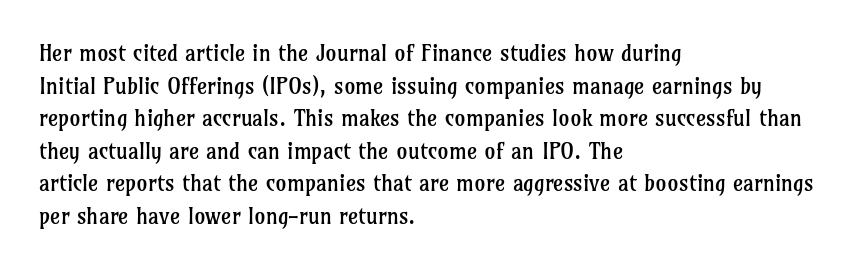
{"italic": "no", "bold": "no", "underline": "no", "align": "left", "line_spacing": "normal", "line_spacing_ratio": 1.48, "letter_spacing": "normal", "letter_spacing_em": 0.0, "glyph_px": 22}
